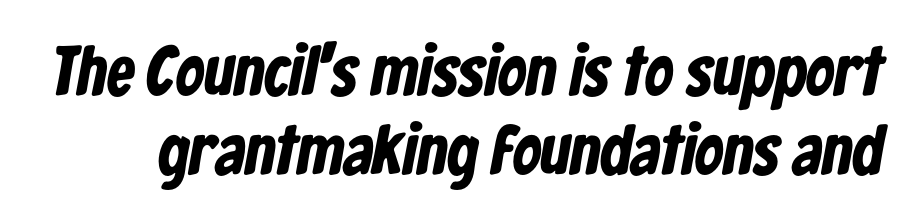
Think of a printed novel: that variable character pitch is what you see here. Glyph-to-glyph distance matches everyday printed text. Letterform terminals end flat and unadorned throughout the passage. Heft: maximum for text — a bold.
